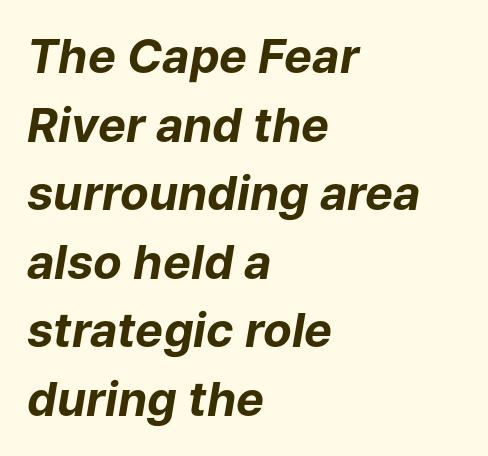
{"italic": "yes", "lean": "right", "slant_degrees": 9, "bold": "yes", "weight": "bold", "width": "normal", "stroke_contrast": "low", "x_height": "medium", "monospaced": "no", "underline": "no", "align": "left", "line_spacing": "normal", "line_spacing_ratio": 1.46, "letter_spacing": "normal", "letter_spacing_em": 0.0, "glyph_px": 47}
